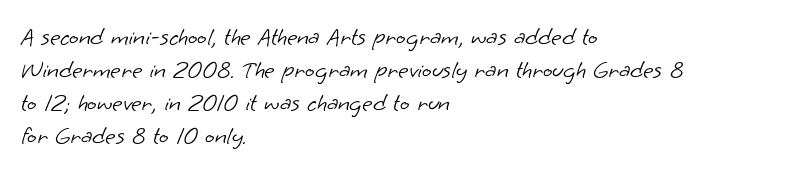
Q: Is the text bold? A: No.
Q: Is the text underlined? A: No.
Q: How is the paragraph aligned? A: Left-aligned.
Q: Is the spacing between letters normal or unusually wide? A: Normal.
Q: Is the spacing between lines tight, normal or loose? A: Normal.
